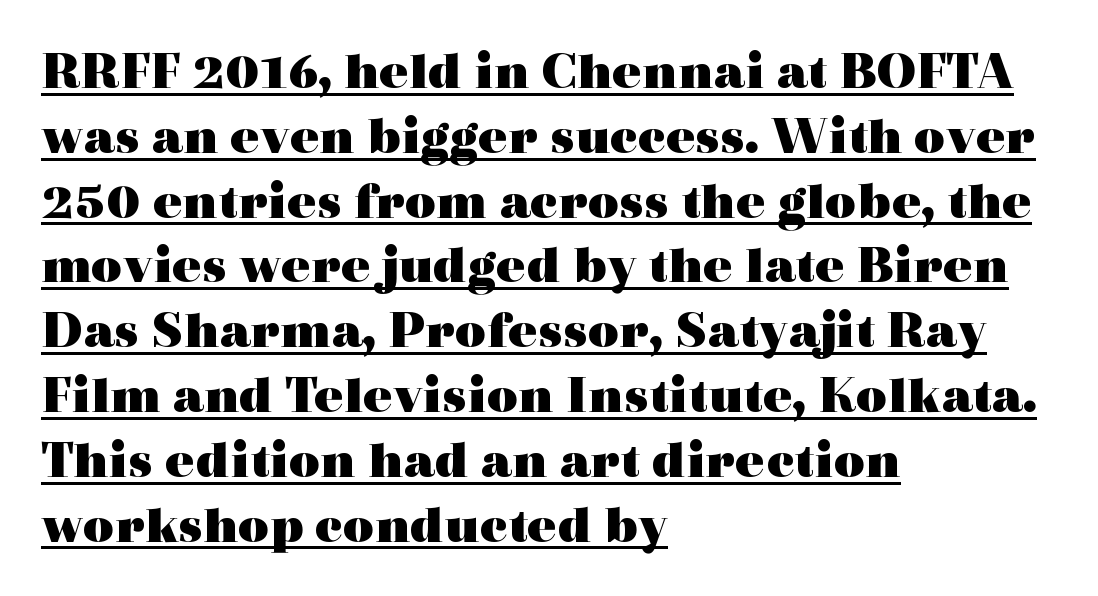
The rag falls on the right side of this text block. This rendering features underlined lettering. These lines were composed using upright roman letters. Classification — serif.
